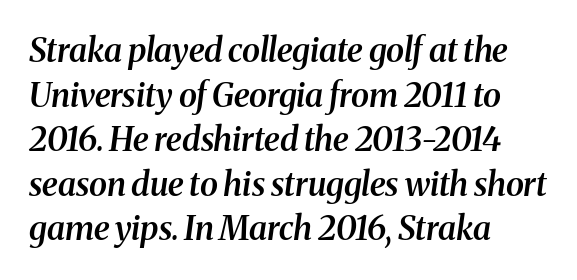
Q: Is the text bold? A: Semi-bold.
Q: Is the text italic (slanted)? A: Yes, it leans right by about 8 degrees.
Q: Is the typeface a serif or a sans-serif typeface? A: Serif.
Q: Is the text underlined? A: No.
Q: How is the paragraph aligned? A: Left-aligned.
Q: Is the spacing between letters normal or unusually wide? A: Normal.
Q: Is the spacing between lines tight, normal or loose? A: Normal.
Q: Width (condensed, normal, or wide)? A: Normal.
Q: Stroke contrast? A: Medium.
Q: x-height? A: Medium.
Q: Monospaced? A: No.
